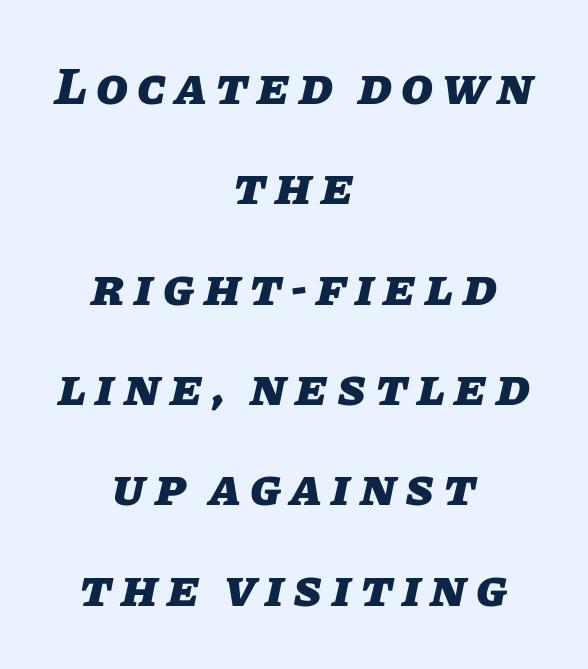
Q: Is the text bold? A: Yes.
Q: Is the text italic (slanted)? A: Yes, it leans right by about 11 degrees.
Q: Is the text underlined? A: No.
Q: How is the paragraph aligned? A: Centered.
Q: Is the spacing between lines tight, normal or loose? A: Loose.
Q: Width (condensed, normal, or wide)? A: Normal.
Q: Stroke contrast? A: Low.
Q: x-height? A: Large.
Q: Monospaced? A: No.
